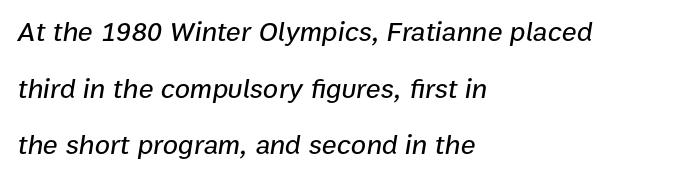
Q: Is the text italic (slanted)? A: Yes, it leans right by about 9 degrees.
Q: Is the text underlined? A: No.
Q: How is the paragraph aligned? A: Left-aligned.
Q: Is the spacing between letters normal or unusually wide? A: Normal.
Q: Is the spacing between lines tight, normal or loose? A: Loose.
Q: Width (condensed, normal, or wide)? A: Normal.
Q: Stroke contrast? A: Low.
Q: x-height? A: Medium.
Q: Monospaced? A: No.
